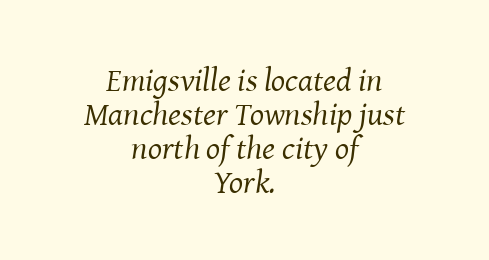
{"serif": "yes", "italic": "yes", "lean": "right", "slant_degrees": 8, "bold": "no", "weight": "regular", "width": "normal", "stroke_contrast": "medium", "x_height": "medium", "monospaced": "no", "underline": "no", "align": "center", "line_spacing": "tight", "line_spacing_ratio": 1.03, "letter_spacing": "normal", "letter_spacing_em": 0.0, "glyph_px": 33}
